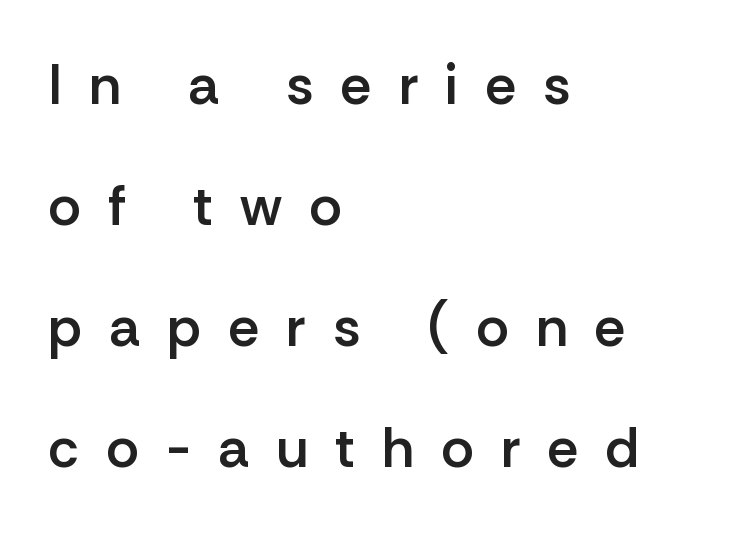
Q: Is the text bold? A: Semi-bold.
Q: Is the text italic (slanted)? A: No, it is upright.
Q: Is the typeface a serif or a sans-serif typeface? A: Sans-serif.
Q: Is the text underlined? A: No.
Q: How is the paragraph aligned? A: Left-aligned.
Q: Is the spacing between letters normal or unusually wide? A: Unusually wide.
Q: Is the spacing between lines tight, normal or loose? A: Loose.
Q: Width (condensed, normal, or wide)? A: Normal.
Q: Stroke contrast? A: Low.
Q: x-height? A: Medium.
Q: Monospaced? A: No.
